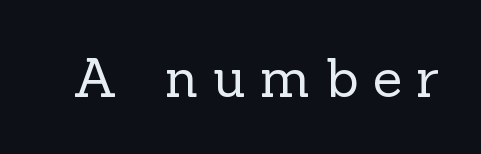
The image shows 54 px regular-weight serif type, upright; set unusually wide letter spacing (+0.27 em), not underlined; a medium x-height.
